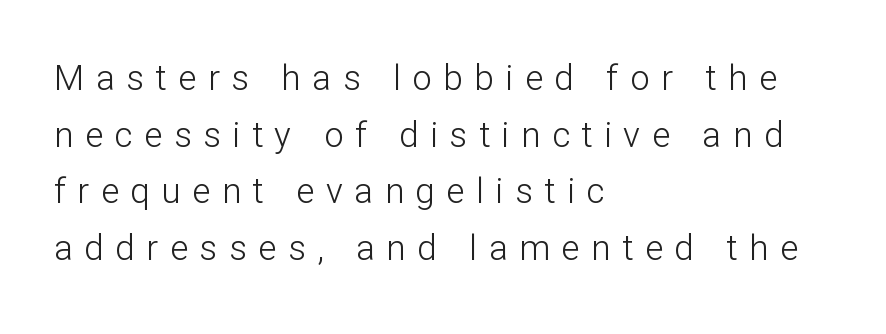
The type is letterspaced generously, with wide tracking. Check under the words: just untouched page. It's the straight-up-and-down kind of type. The lines are quadded left.
